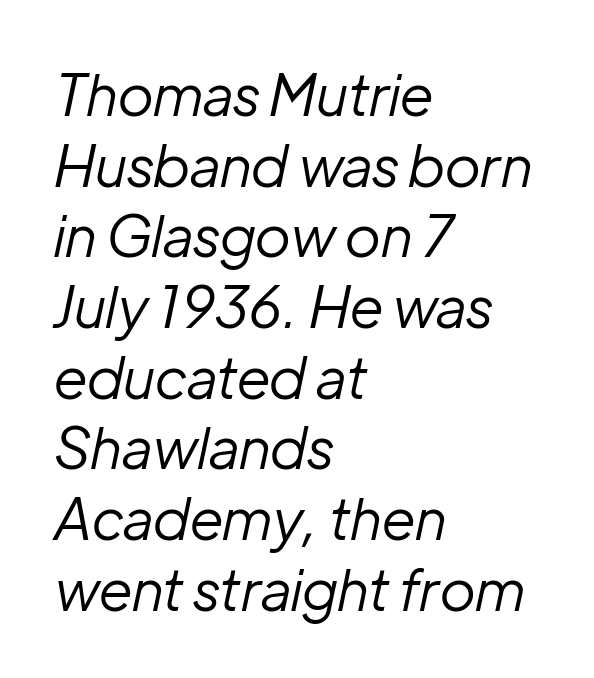
The space beneath each line is pristine and unruled. Looks like regular typesetting: each glyph gets only the width it needs. Observe the ordinary spacing: letters are neighbours, not strangers. No heavy texture on the line: the type isn't bold. The lettering tilts uniformly, giving the passage an italic look. Reading down the block, your eye returns to a fixed left position each line.
